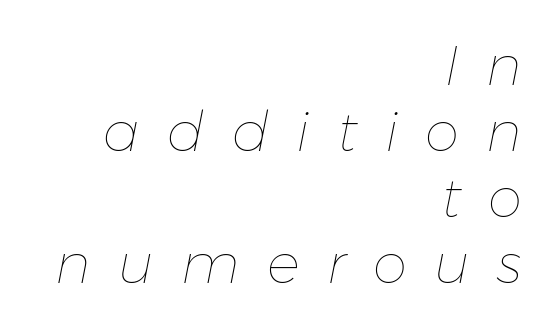
{"italic": "yes", "lean": "right", "slant_degrees": 11, "bold": "no", "weight": "thin", "width": "normal", "stroke_contrast": "low", "x_height": "medium", "monospaced": "no", "underline": "no", "align": "right", "line_spacing_ratio": 1.2, "letter_spacing": "wide", "letter_spacing_em": 0.5, "glyph_px": 55}
